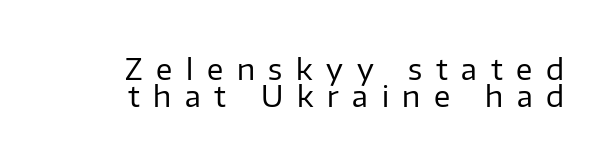
The image shows 28 px regular-weight sans-serif type, upright; set tight line spacing (0.96x), unusually wide letter spacing (+0.49 em), not underlined; low stroke contrast and a medium x-height.
